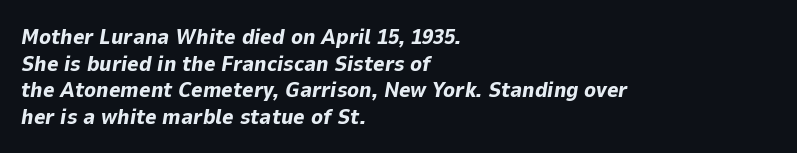
The image shows 22 px bold type, italic (leaning right); set left-aligned, line spacing 1.21x, normal letter spacing, not underlined.
